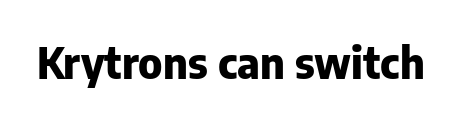
Set as a true bold cut, around the 700 mark. This rendering leaves character spacing at its baseline value. Serifs: no, the terminals of the letterforms are clean. Underlining? Definitely not there.
